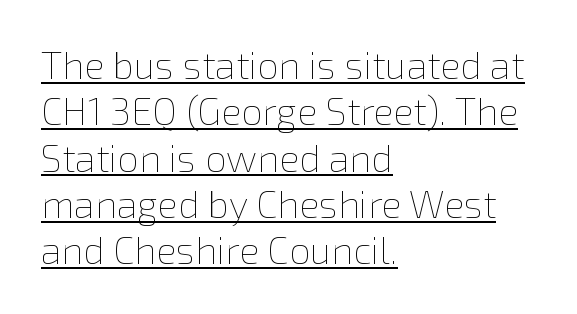
{"italic": "no", "bold": "no", "weight": "thin", "width": "normal", "stroke_contrast": "low", "x_height": "medium", "monospaced": "no", "underline": "yes", "align": "left", "line_spacing_ratio": 1.22, "letter_spacing": "normal", "letter_spacing_em": 0.0, "glyph_px": 38}
